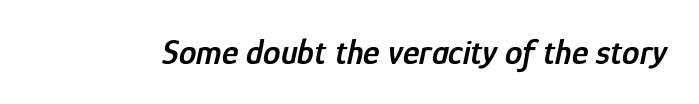
{"italic": "yes", "lean": "right", "slant_degrees": 12, "bold": "semi", "weight": "semibold", "width": "condensed", "stroke_contrast": "low", "x_height": "medium", "monospaced": "no", "underline": "no", "letter_spacing": "normal", "letter_spacing_em": 0.0, "glyph_px": 35}
